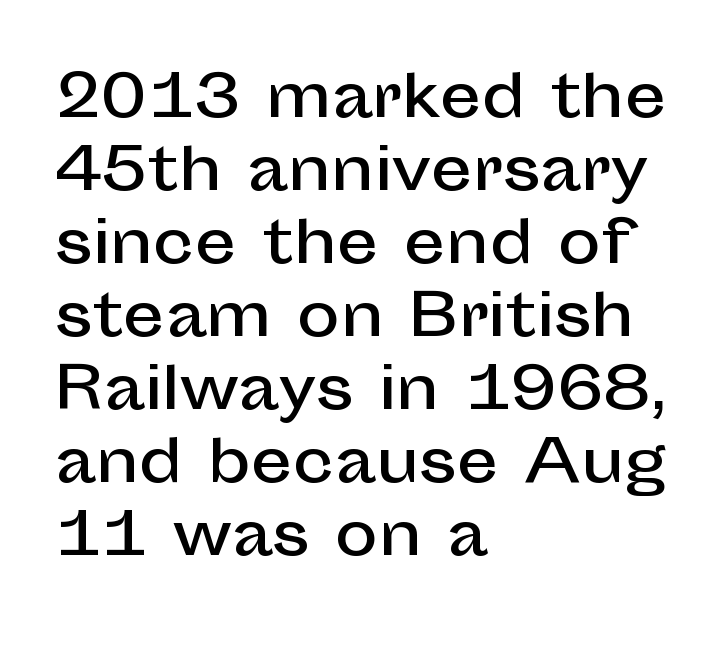
{"serif": "no", "italic": "no", "width": "normal", "stroke_contrast": "low", "x_height": "medium", "monospaced": "no", "underline": "no", "align": "left", "line_spacing": "normal", "line_spacing_ratio": 1.26, "letter_spacing": "normal", "letter_spacing_em": 0.0, "glyph_px": 58}
